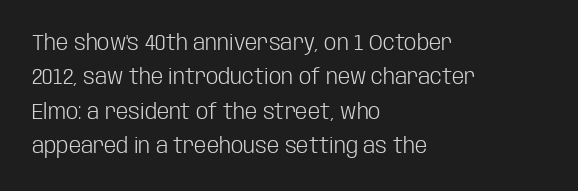
{"italic": "no", "bold": "no", "underline": "no", "align": "left", "line_spacing": "normal", "line_spacing_ratio": 1.56, "letter_spacing": "normal", "letter_spacing_em": 0.0, "glyph_px": 22}
